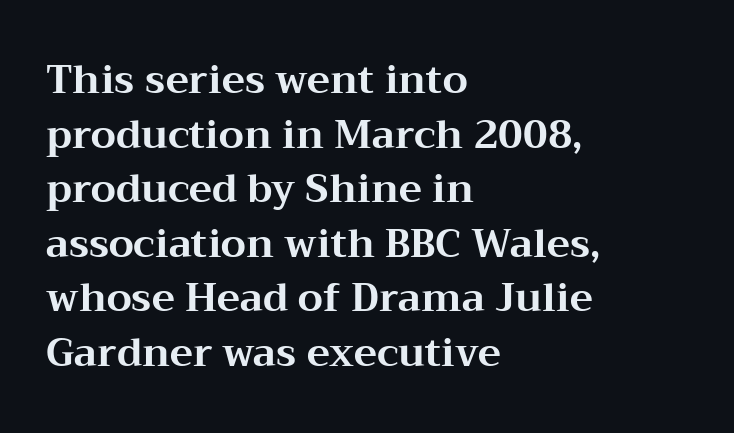
Q: Is the text bold? A: Yes.
Q: Is the text italic (slanted)? A: No, it is upright.
Q: Is the typeface a serif or a sans-serif typeface? A: Serif.
Q: Is the text underlined? A: No.
Q: How is the paragraph aligned? A: Left-aligned.
Q: Is the spacing between letters normal or unusually wide? A: Normal.
Q: Is the spacing between lines tight, normal or loose? A: Normal.
Q: Width (condensed, normal, or wide)? A: Wide.
Q: Stroke contrast? A: Medium.
Q: x-height? A: Medium.
Q: Monospaced? A: No.
